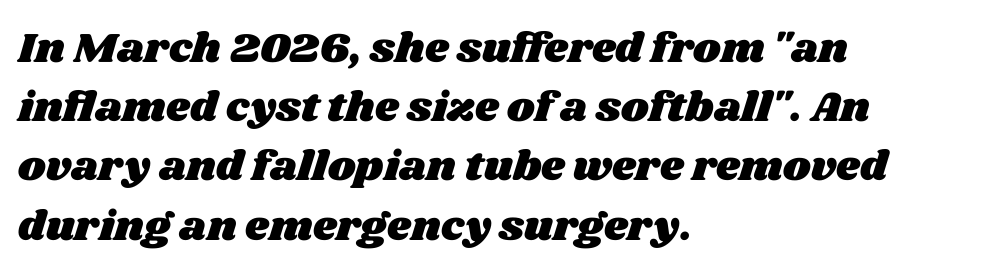
These lines keep a tight, regular rhythm from letter to letter. This sample has the flowing, uneven cadence of proportional lettering. The paragraph has a hard left edge and a soft right edge. Honestly, there is no underline to notice here at all. Rows of type keep a routine distance in the vertical direction.
